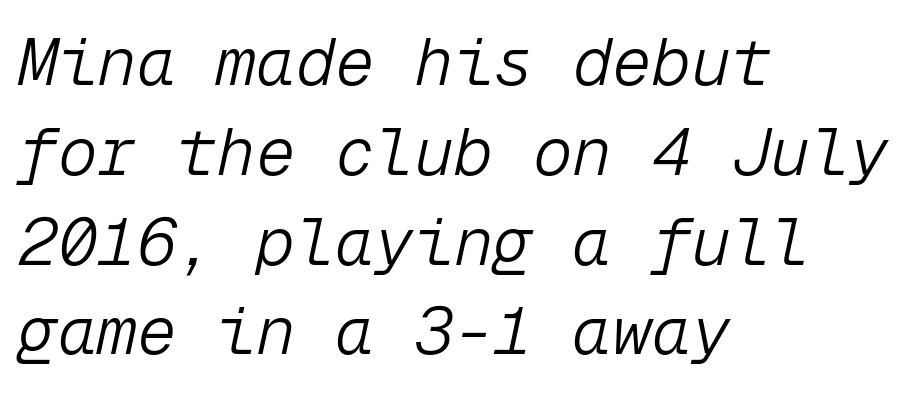
Q: Is the text bold? A: No.
Q: Is the text italic (slanted)? A: Yes, it leans right by about 12 degrees.
Q: Is the text underlined? A: No.
Q: How is the paragraph aligned? A: Left-aligned.
Q: Is the spacing between letters normal or unusually wide? A: Normal.
Q: Is the spacing between lines tight, normal or loose? A: Normal.
Q: Width (condensed, normal, or wide)? A: Normal.
Q: Stroke contrast? A: Low.
Q: x-height? A: Medium.
Q: Monospaced? A: Yes.
